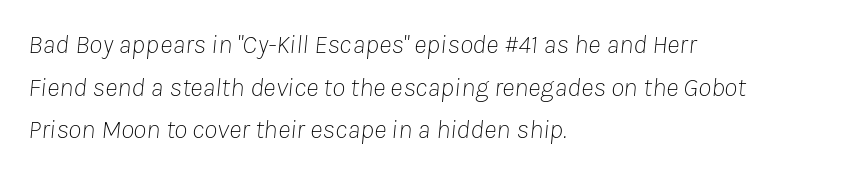
Q: Is the text bold? A: No.
Q: Is the text italic (slanted)? A: Yes, it leans right by about 8 degrees.
Q: Is the text underlined? A: No.
Q: How is the paragraph aligned? A: Left-aligned.
Q: Is the spacing between letters normal or unusually wide? A: Normal.
Q: Is the spacing between lines tight, normal or loose? A: Normal.
